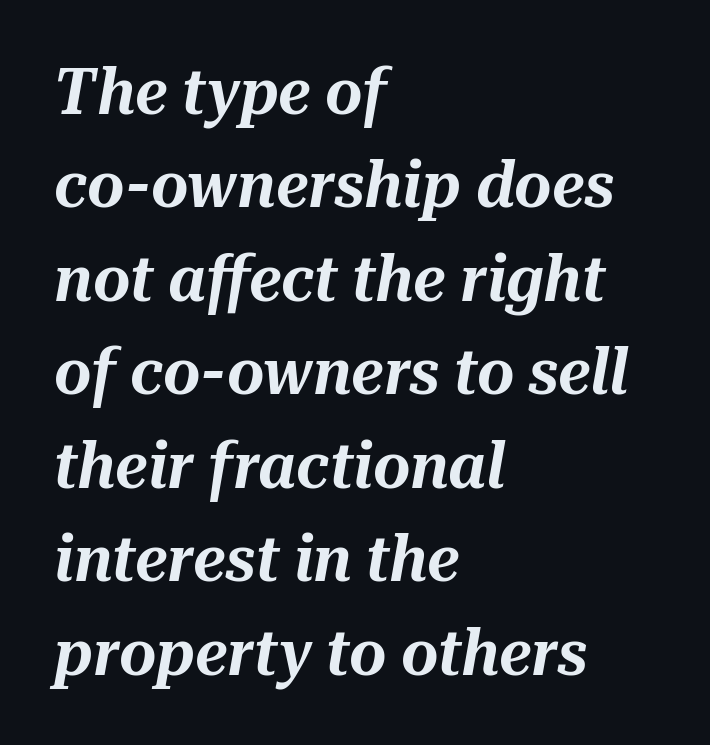
Q: Is the text italic (slanted)? A: Yes, it leans right by about 10 degrees.
Q: Is the text underlined? A: No.
Q: How is the paragraph aligned? A: Left-aligned.
Q: Is the spacing between letters normal or unusually wide? A: Normal.
Q: Is the spacing between lines tight, normal or loose? A: Normal.
Q: Width (condensed, normal, or wide)? A: Normal.
Q: Stroke contrast? A: Medium.
Q: x-height? A: Medium.
Q: Monospaced? A: No.
